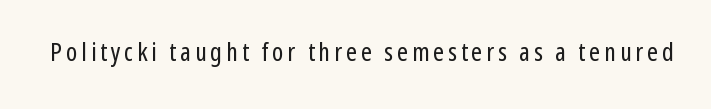
Q: Is the text bold? A: No.
Q: Is the text italic (slanted)? A: No, it is upright.
Q: Is the text underlined? A: No.
